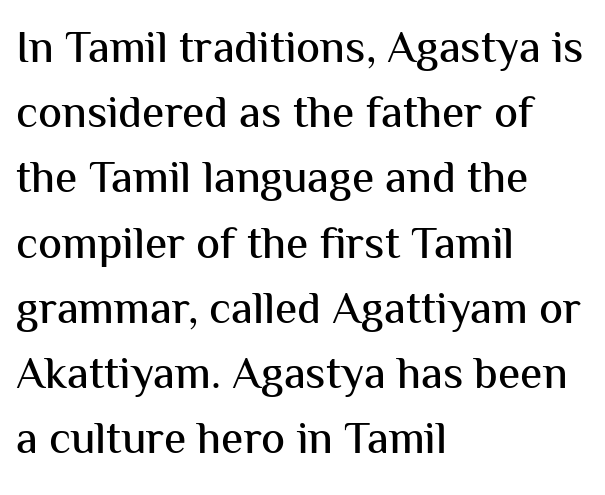
A normal amount of white space separates one row of letters from the next. Any mark beneath the type? The region is blank. The typesetter chose a ragged-right arrangement here. The rendering uses natural spacing where letterforms have individual widths. Check where the strokes stop: nothing finishes them off — pure sans.
